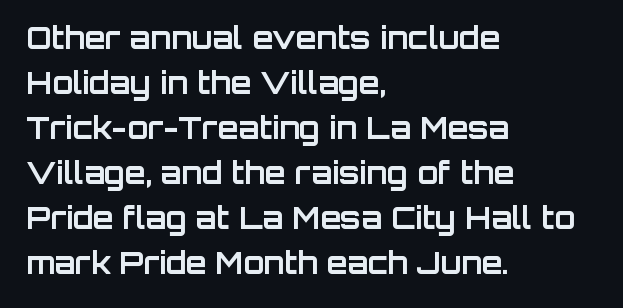
The image shows 30 px bold sans-serif type, upright; set left-aligned, normal line spacing (1.5x), normal letter spacing, not underlined; low stroke contrast and a large x-height.
